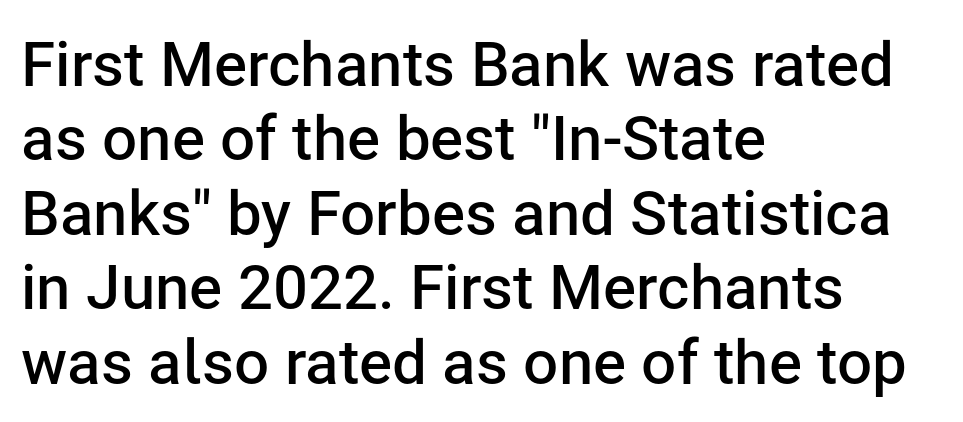
The image shows 62 px semibold sans-serif type, upright; set left-aligned, line spacing 1.2x, normal letter spacing, not underlined; low stroke contrast and a medium x-height.
